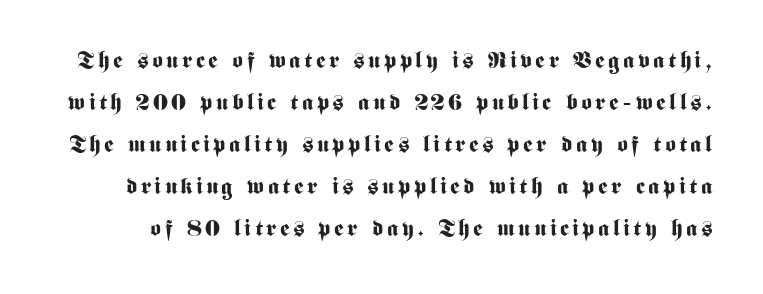
The image shows 23 px bold type, upright; set line spacing 1.83x, not underlined.
